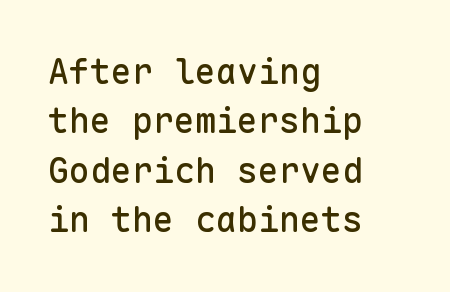
{"serif": "no", "italic": "no", "width": "normal", "stroke_contrast": "low", "x_height": "medium", "monospaced": "yes", "underline": "no", "align": "left", "line_spacing": "normal", "line_spacing_ratio": 1.41, "letter_spacing": "normal", "letter_spacing_em": 0.0, "glyph_px": 35}
